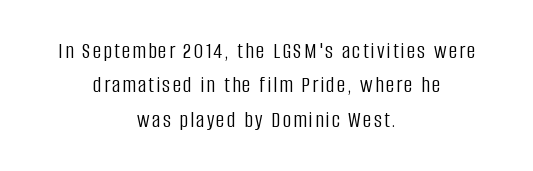
Q: Is the text bold? A: No.
Q: Is the text italic (slanted)? A: No, it is upright.
Q: Is the text underlined? A: No.
Q: How is the paragraph aligned? A: Centered.
Q: Is the spacing between lines tight, normal or loose? A: Normal.
